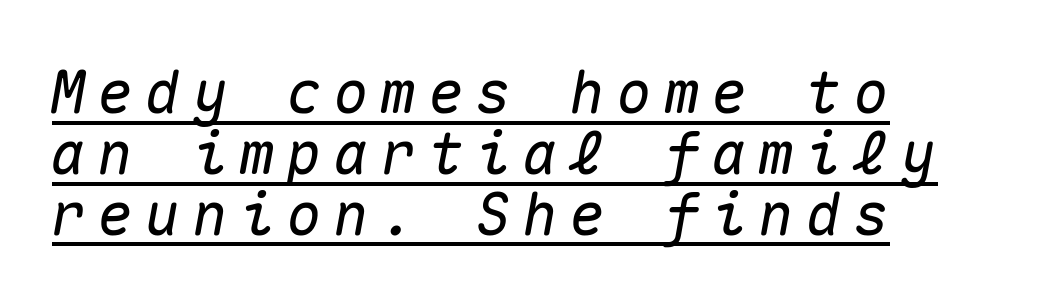
{"italic": "yes", "lean": "right", "slant_degrees": 10, "width": "normal", "stroke_contrast": "medium", "x_height": "medium", "monospaced": "yes", "underline": "yes", "align": "left", "line_spacing": "tight", "line_spacing_ratio": 1.03, "letter_spacing": "wide", "letter_spacing_em": 0.2, "glyph_px": 59}
